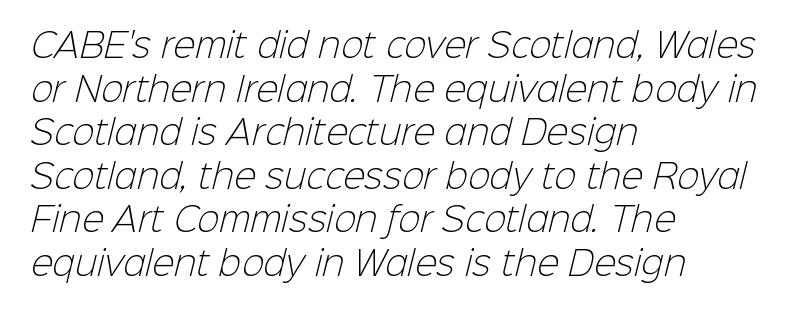
Q: Is the text bold? A: No.
Q: Is the typeface a serif or a sans-serif typeface? A: Sans-serif.
Q: Is the text underlined? A: No.
Q: How is the paragraph aligned? A: Left-aligned.
Q: Is the spacing between letters normal or unusually wide? A: Normal.
Q: Is the spacing between lines tight, normal or loose? A: Normal.
Q: Width (condensed, normal, or wide)? A: Normal.
Q: Stroke contrast? A: Low.
Q: x-height? A: Medium.
Q: Monospaced? A: No.
